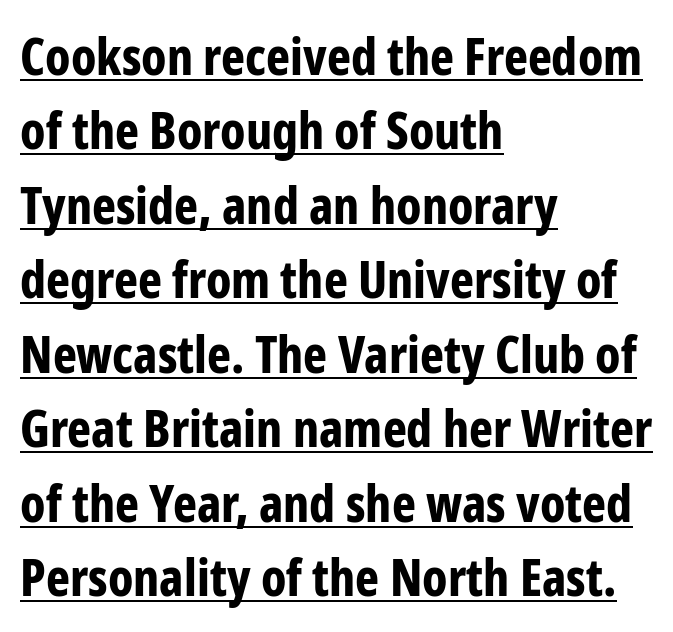
{"serif": "no", "italic": "no", "bold": "yes", "weight": "bold", "width": "condensed", "stroke_contrast": "low", "x_height": "medium", "monospaced": "no", "underline": "yes", "align": "left", "line_spacing": "normal", "line_spacing_ratio": 1.46, "letter_spacing": "normal", "letter_spacing_em": 0.0, "glyph_px": 51}
